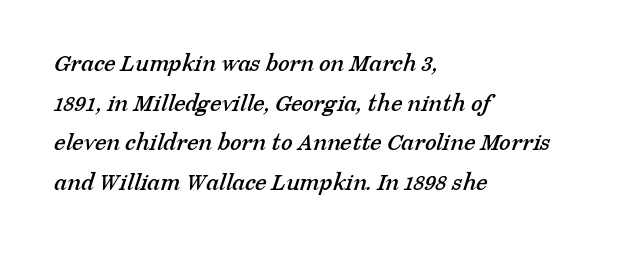
{"underline": "no", "align": "left", "line_spacing": "normal", "line_spacing_ratio": 1.52, "letter_spacing": "normal", "letter_spacing_em": 0.0, "glyph_px": 26}
